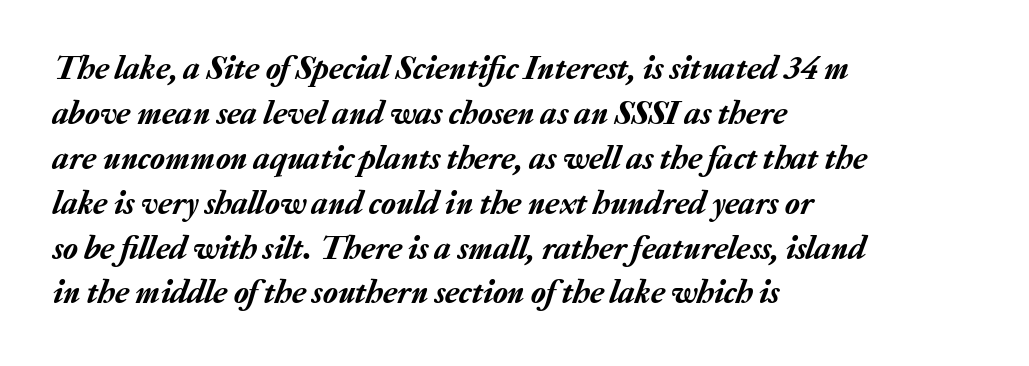
The image shows 34 px text type, italic (leaning right); set left-aligned, normal line spacing (1.32x), normal letter spacing, not underlined; low stroke contrast and a medium x-height.
